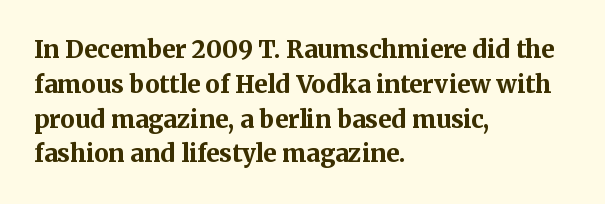
The image shows 24 px bold type, upright; set left-aligned, normal line spacing (1.45x), normal letter spacing, not underlined.
